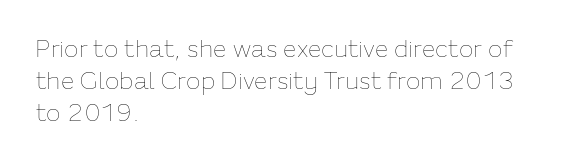
The image shows 24 px text type, upright; set left-aligned, normal line spacing (1.33x), normal letter spacing, not underlined.
